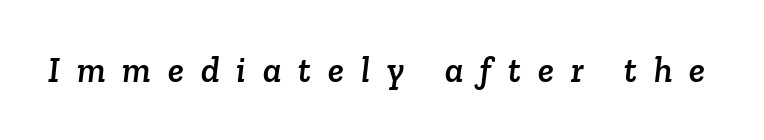
Q: Is the typeface a serif or a sans-serif typeface? A: Serif.
Q: Is the text underlined? A: No.
Q: Is the spacing between letters normal or unusually wide? A: Unusually wide.
Q: Width (condensed, normal, or wide)? A: Normal.
Q: Stroke contrast? A: Low.
Q: x-height? A: Medium.
Q: Monospaced? A: No.
